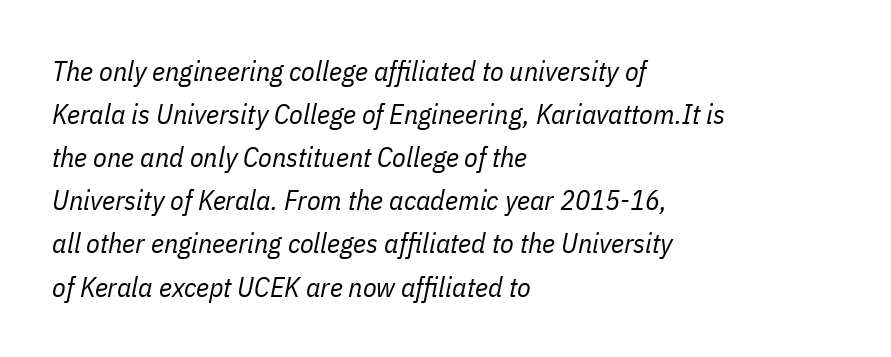
The lettering tilts uniformly, giving the passage an italic look. A clean baseline with only descenders dipping below it. Notice how descenders clear the ascenders below comfortably — that's standard leading. The letters look calm and open, with moderate or lighter stems.
